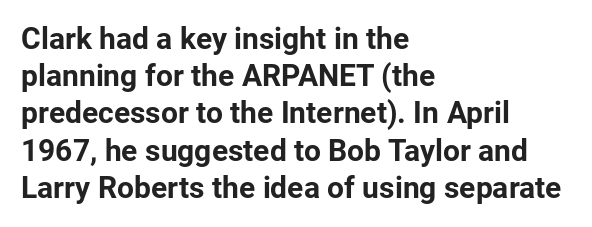
Q: Is the text bold? A: Yes.
Q: Is the text italic (slanted)? A: No, it is upright.
Q: Is the typeface a serif or a sans-serif typeface? A: Sans-serif.
Q: Is the text underlined? A: No.
Q: How is the paragraph aligned? A: Left-aligned.
Q: Is the spacing between letters normal or unusually wide? A: Normal.
Q: Width (condensed, normal, or wide)? A: Normal.
Q: Stroke contrast? A: Low.
Q: x-height? A: Medium.
Q: Monospaced? A: No.
